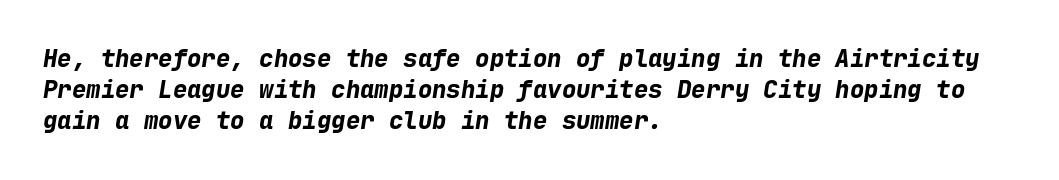
When letters slant like this, we call the style italic. The tracking reads as untouched default to a designer's eye. Does the leading feel generous? No, just average. Check under the words: just untouched page. This is heavy type, rendered in bold.
